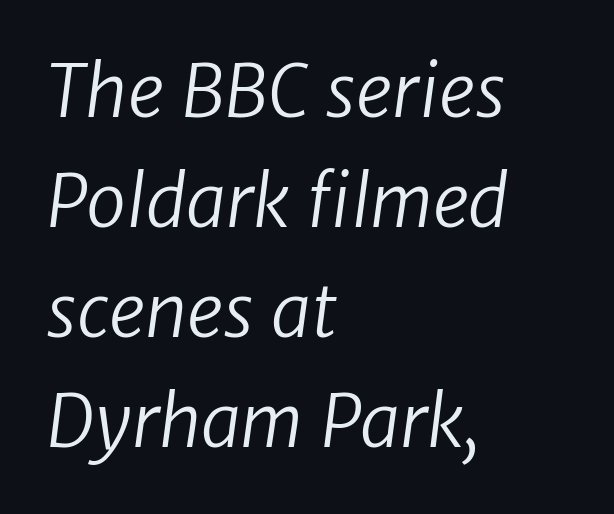
The image shows 72 px regular-weight sans-serif type; set left-aligned, normal line spacing (1.53x), normal letter spacing, not underlined; low stroke contrast and a medium x-height.
